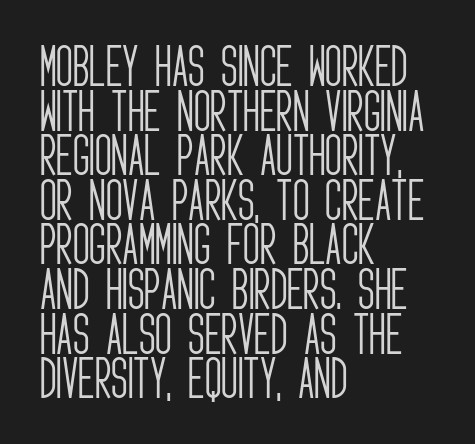
{"serif": "no", "italic": "no", "bold": "no", "weight": "light", "width": "condensed", "stroke_contrast": "low", "x_height": "large", "monospaced": "no", "underline": "no", "align": "left", "line_spacing": "tight", "line_spacing_ratio": 0.97, "letter_spacing": "normal", "letter_spacing_em": 0.0, "glyph_px": 46}
